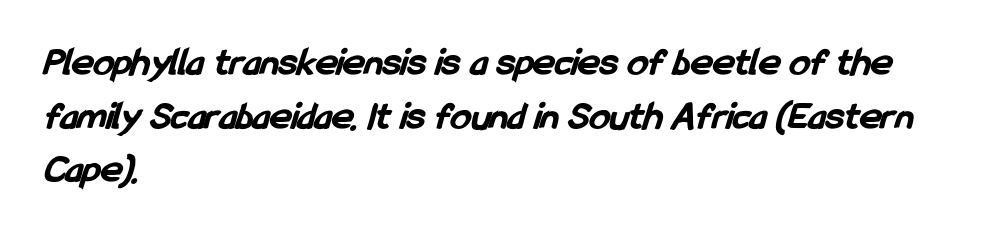
Thick stems and heavy bowls — unmistakably bold. Bare-footed words on every line. Proportional: the letters do not fall into vertical columns. The setting favours the left margin, as ordinary paragraphs usually do. Is there much room between lines? A standard amount, neither cramped nor airy. Serifs: no, the terminals of the letterforms are clean.
